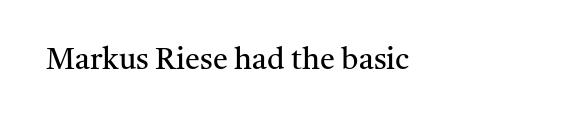
{"serif": "yes", "italic": "no", "bold": "no", "weight": "regular", "width": "normal", "stroke_contrast": "medium", "x_height": "medium", "monospaced": "no", "underline": "no", "align": "left", "letter_spacing": "normal", "letter_spacing_em": 0.0, "glyph_px": 30}
